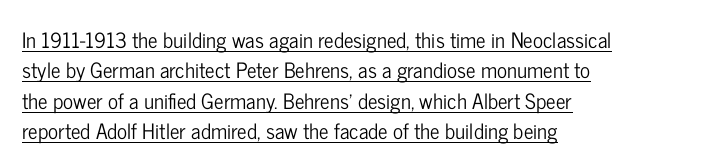
The image shows 21 px text type, upright; set left-aligned, normal line spacing (1.45x), normal letter spacing, underlined.
